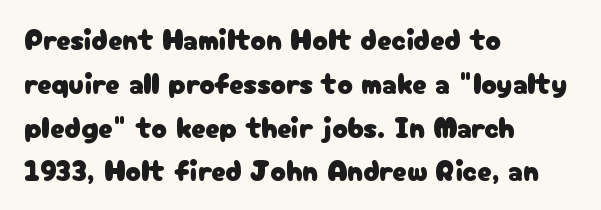
Q: Is the text italic (slanted)? A: No, it is upright.
Q: Is the typeface a serif or a sans-serif typeface? A: Sans-serif.
Q: Is the text underlined? A: No.
Q: How is the paragraph aligned? A: Left-aligned.
Q: Is the spacing between letters normal or unusually wide? A: Normal.
Q: Is the spacing between lines tight, normal or loose? A: Normal.
Q: Width (condensed, normal, or wide)? A: Normal.
Q: Stroke contrast? A: Low.
Q: x-height? A: Medium.
Q: Monospaced? A: No.
